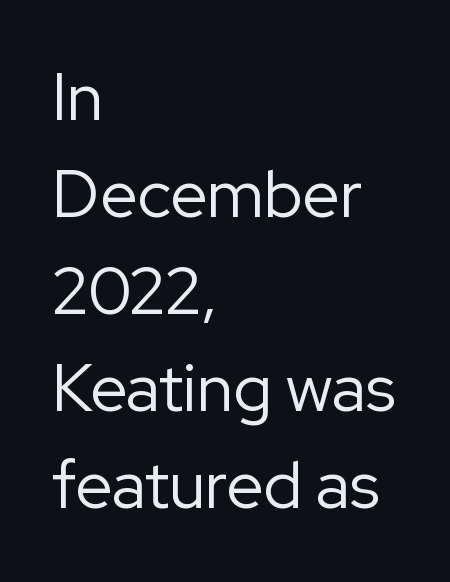
Q: Is the text bold? A: No.
Q: Is the text italic (slanted)? A: No, it is upright.
Q: Is the typeface a serif or a sans-serif typeface? A: Sans-serif.
Q: Is the text underlined? A: No.
Q: How is the paragraph aligned? A: Left-aligned.
Q: Is the spacing between letters normal or unusually wide? A: Normal.
Q: Is the spacing between lines tight, normal or loose? A: Normal.
Q: Width (condensed, normal, or wide)? A: Normal.
Q: Stroke contrast? A: Low.
Q: x-height? A: Medium.
Q: Monospaced? A: No.
